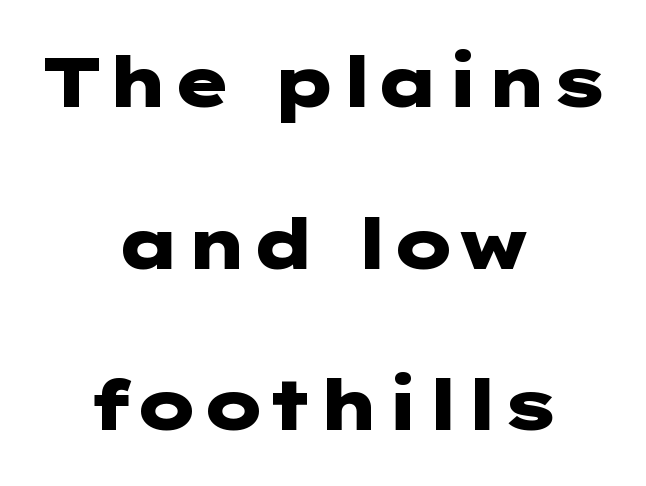
The string is rendered with underlining switched off. The face used here is rendered with its standard letterfit. The font's upright variant was chosen for this text. Each glyph is drawn with heavy, bold strokes. A student would call this center alignment; a typographer would say set centered. This sample trades compactness for vertical openness between lines.
